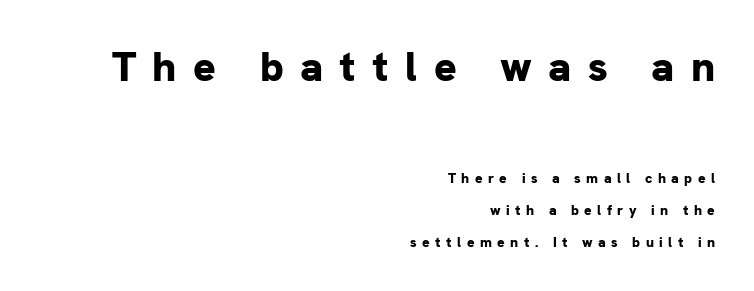
The image shows 42 px bold sans-serif type, upright; set right-aligned, loose line spacing (2.29x), unusually wide letter spacing (+0.39 em), not underlined; the first (top) block is 3.0x larger; low stroke contrast and a medium x-height.
